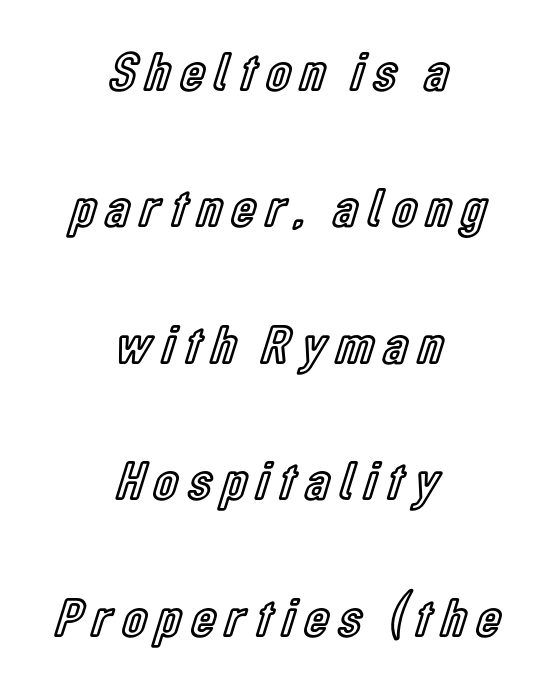
Words float on clear page, feet unadorned. Note the varied advance widths — an 'i' is clearly narrower than an 'm'. Notice the wide empty band between every row — that's loose leading. Alignment: centered.
